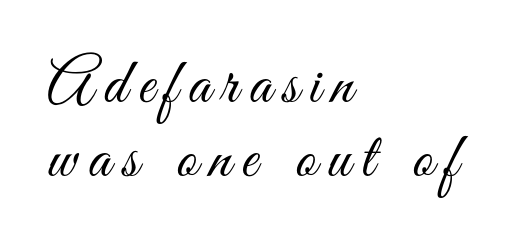
The image shows 64 px light, condensed sans-serif type; set left-aligned, line spacing 1.16x, not underlined; medium stroke contrast and a small x-height.
